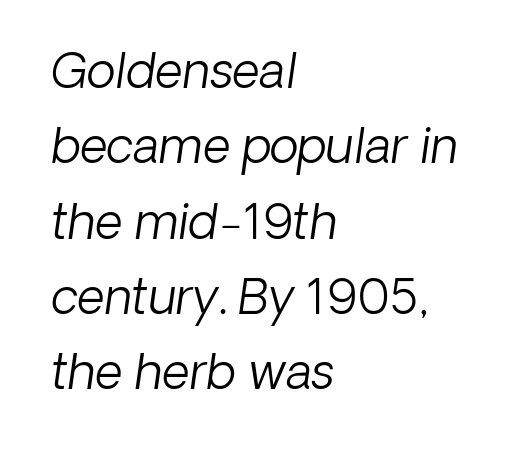
{"italic": "yes", "lean": "right", "slant_degrees": 8, "bold": "no", "weight": "light", "width": "normal", "stroke_contrast": "low", "x_height": "medium", "monospaced": "no", "underline": "no", "align": "left", "line_spacing": "normal", "line_spacing_ratio": 1.57, "letter_spacing": "normal", "letter_spacing_em": 0.0, "glyph_px": 48}
